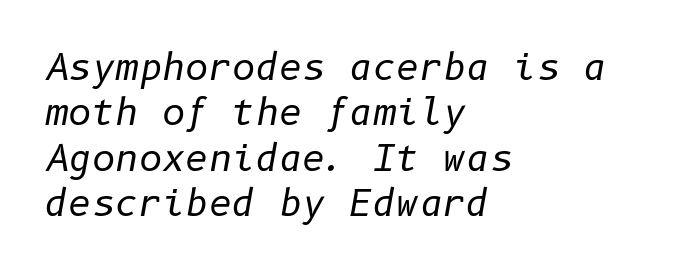
The weight would be labelled regular, book, light, or lighter still. The space between consecutive lines is moderate. Is the type slanted? Yes — the strokes lean at a clear angle. Default kerning and tracking; the words read as compact shapes.
